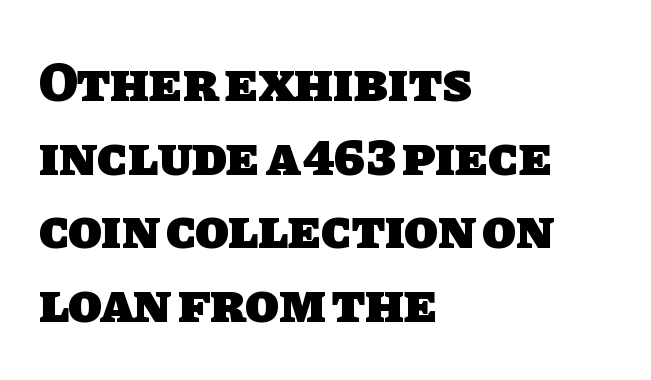
{"serif": "no", "bold": "yes", "weight": "heavy", "width": "normal", "stroke_contrast": "low", "x_height": "large", "monospaced": "no", "underline": "no", "align": "left", "line_spacing": "normal", "line_spacing_ratio": 1.34, "letter_spacing": "normal", "letter_spacing_em": 0.0, "glyph_px": 55}
